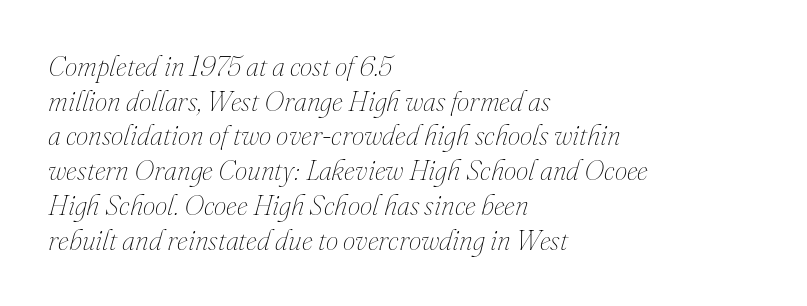
The image shows 28 px thin type, italic (leaning right); set left-aligned, line spacing 1.24x, normal letter spacing, not underlined; medium stroke contrast and a small x-height.
